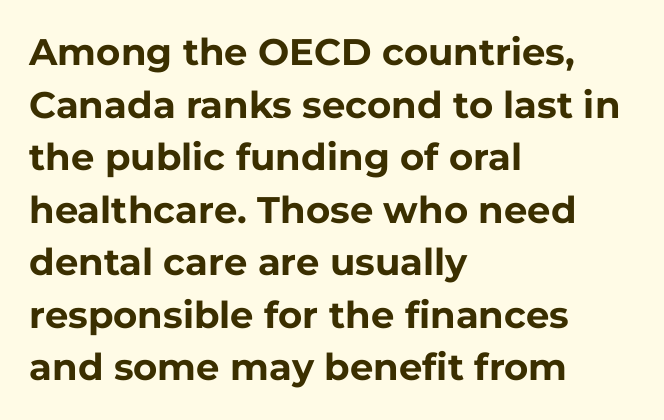
The leading is moderate, giving the passage an even texture. Observe the absence of serifs on each vertical stroke in this sample. You'd pick this weight for a headline — it's a proper bold. The area under the type is left untouched. Each letter keeps its own natural width here, so spacing adapts to shape. In terms of posture, this sample is upright.
